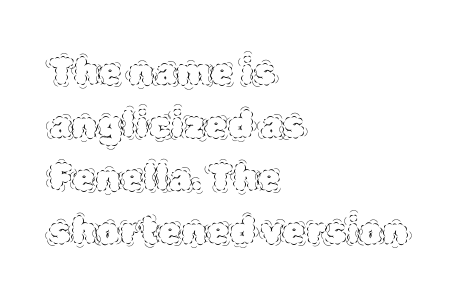
{"italic": "no", "bold": "no", "weight": "thin", "width": "normal", "x_height": "large", "monospaced": "no", "underline": "no", "align": "left", "line_spacing": "normal", "line_spacing_ratio": 1.43, "letter_spacing": "normal", "letter_spacing_em": 0.0, "glyph_px": 37}
